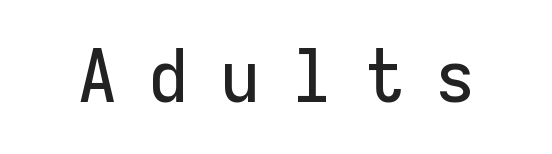
Q: Is the text italic (slanted)? A: No, it is upright.
Q: Is the typeface a serif or a sans-serif typeface? A: Sans-serif.
Q: Is the text underlined? A: No.
Q: Is the spacing between letters normal or unusually wide? A: Unusually wide.
Q: Width (condensed, normal, or wide)? A: Normal.
Q: Stroke contrast? A: Low.
Q: x-height? A: Medium.
Q: Monospaced? A: Yes.
